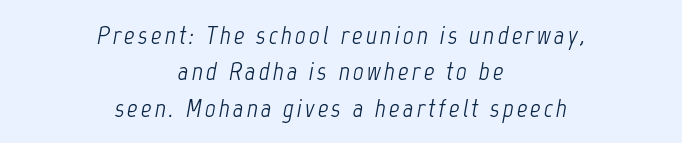
The image shows 26 px text type, italic (leaning right); set centered, normal line spacing (1.4x), not underlined.
